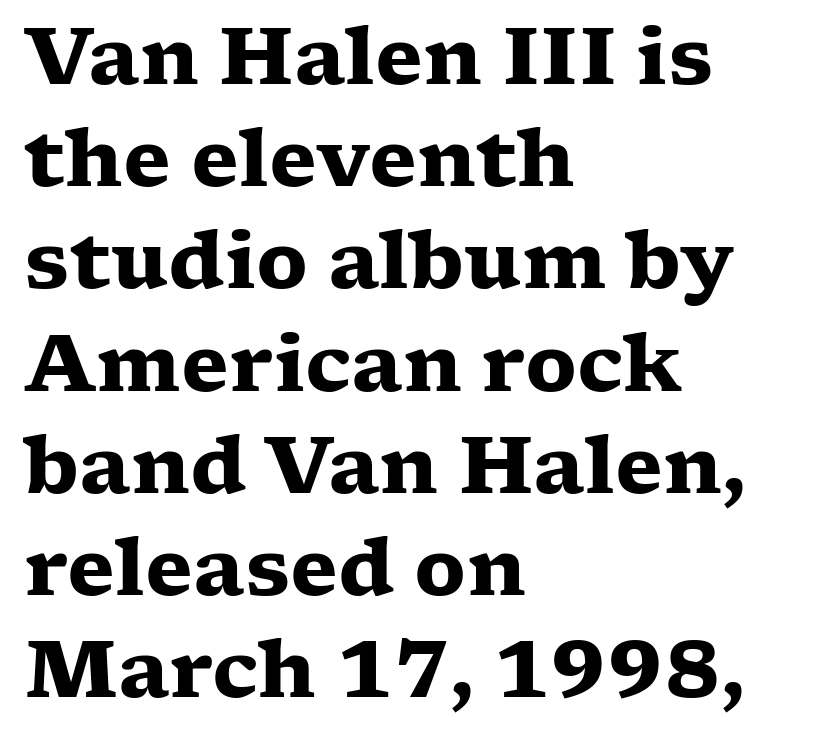
Q: Is the text bold? A: Yes.
Q: Is the text italic (slanted)? A: No, it is upright.
Q: Is the typeface a serif or a sans-serif typeface? A: Serif.
Q: Is the text underlined? A: No.
Q: How is the paragraph aligned? A: Left-aligned.
Q: Is the spacing between letters normal or unusually wide? A: Normal.
Q: Is the spacing between lines tight, normal or loose? A: Normal.
Q: Width (condensed, normal, or wide)? A: Wide.
Q: Stroke contrast? A: Low.
Q: x-height? A: Medium.
Q: Monospaced? A: No.
